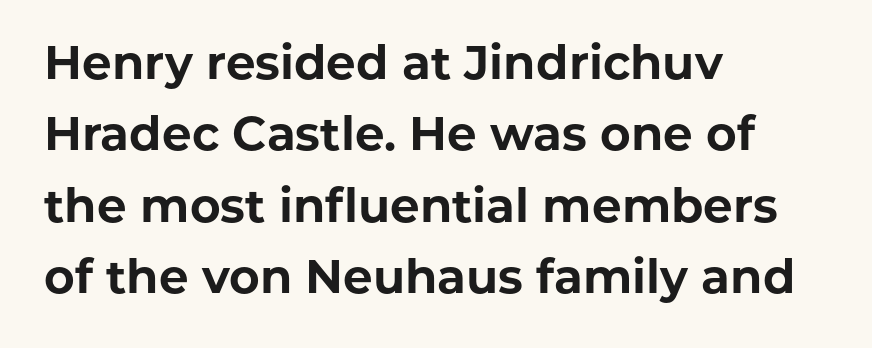
{"serif": "no", "italic": "no", "bold": "yes", "weight": "bold", "width": "normal", "stroke_contrast": "low", "x_height": "medium", "monospaced": "no", "underline": "no", "align": "left", "line_spacing": "normal", "line_spacing_ratio": 1.52, "letter_spacing": "normal", "letter_spacing_em": 0.0, "glyph_px": 47}
